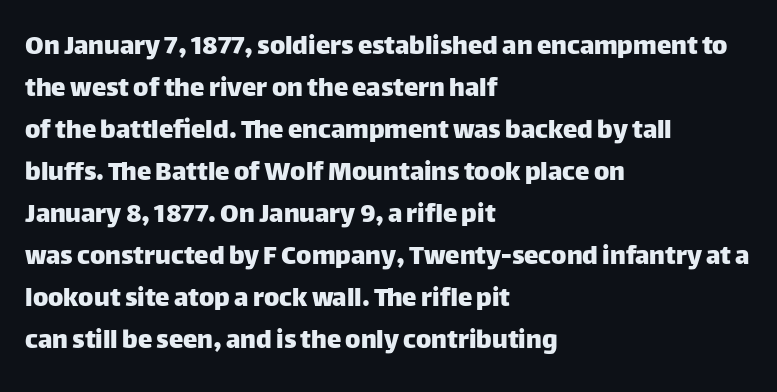
Q: Is the text italic (slanted)? A: No, it is upright.
Q: Is the typeface a serif or a sans-serif typeface? A: Sans-serif.
Q: Is the text underlined? A: No.
Q: How is the paragraph aligned? A: Left-aligned.
Q: Is the spacing between letters normal or unusually wide? A: Normal.
Q: Is the spacing between lines tight, normal or loose? A: Normal.
Q: Width (condensed, normal, or wide)? A: Normal.
Q: Stroke contrast? A: Low.
Q: x-height? A: Large.
Q: Monospaced? A: No.
